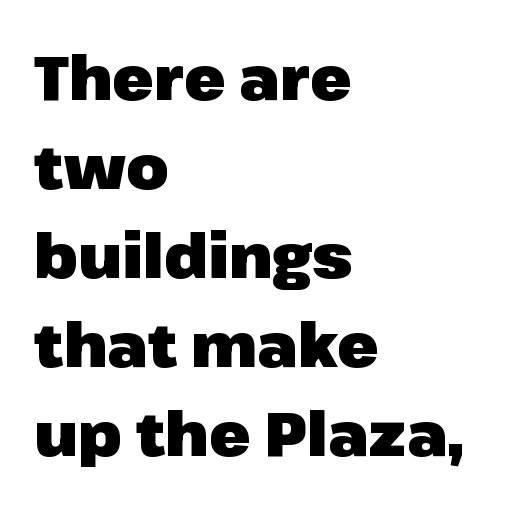
Unmarked baselines from the first word to the last. Every character sits straight up, as roman type does. The block of text has a typical density, with ordinary space between rows. Chunky letters — that's bold for sure. The face used here is a sans, in the tradition of grotesques and geometrics. Leftover space on each line is placed entirely after the last word.
